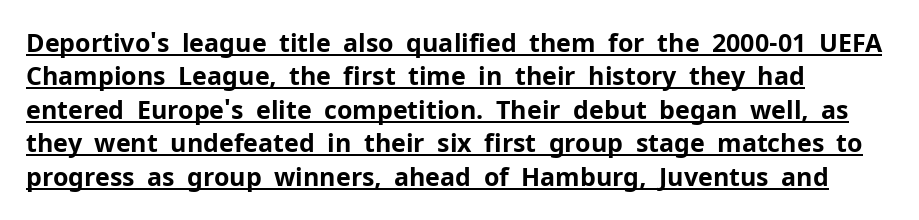
The image shows 25 px bold type, upright; set left-aligned, normal line spacing (1.34x), normal letter spacing, underlined.
